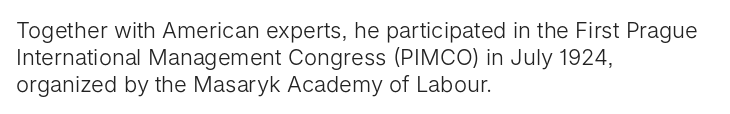
{"italic": "no", "bold": "no", "underline": "no", "align": "left", "line_spacing_ratio": 1.22, "letter_spacing": "normal", "letter_spacing_em": 0.0, "glyph_px": 22}
